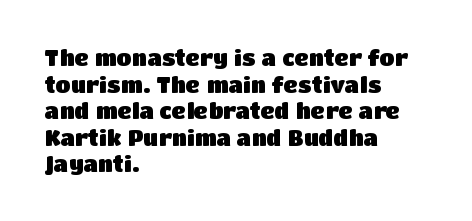
{"italic": "no", "bold": "yes", "underline": "no", "align": "left", "line_spacing_ratio": 1.21, "letter_spacing": "normal", "letter_spacing_em": 0.0, "glyph_px": 22}
